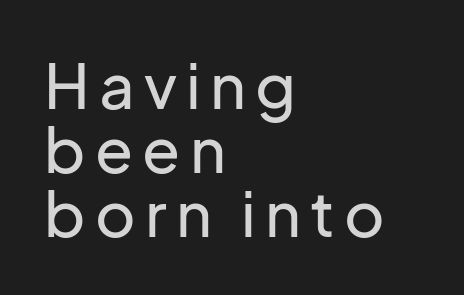
The image shows 62 px sans-serif type, upright; set left-aligned, tight line spacing (1.03x), not underlined; low stroke contrast and a medium x-height.
